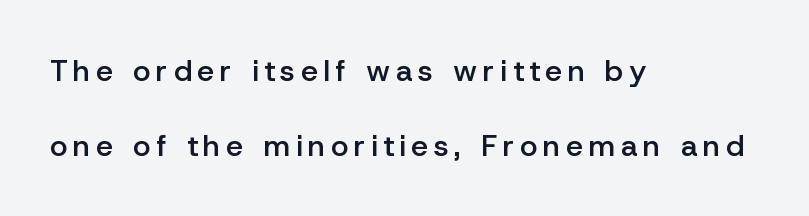
Q: Is the text bold? A: Semi-bold.
Q: Is the text italic (slanted)? A: No, it is upright.
Q: Is the typeface a serif or a sans-serif typeface? A: Sans-serif.
Q: Is the text underlined? A: No.
Q: How is the paragraph aligned? A: Left-aligned.
Q: Is the spacing between lines tight, normal or loose? A: Loose.
Q: Width (condensed, normal, or wide)? A: Normal.
Q: Stroke contrast? A: Low.
Q: x-height? A: Medium.
Q: Monospaced? A: No.
